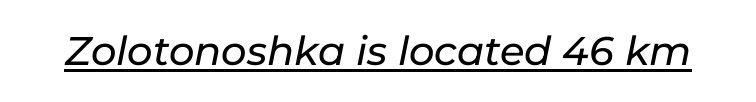
{"italic": "yes", "lean": "right", "slant_degrees": 11, "width": "normal", "stroke_contrast": "low", "x_height": "medium", "monospaced": "no", "underline": "yes", "letter_spacing": "normal", "letter_spacing_em": 0.0, "glyph_px": 40}
